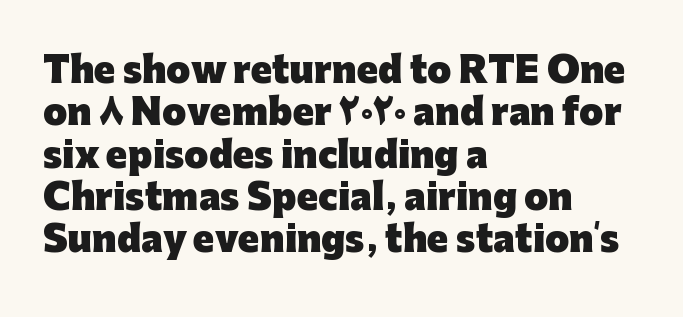
The image shows 35 px heavy sans-serif type, upright; set left-aligned, line spacing 1.21x, normal letter spacing, not underlined; low stroke contrast and a medium x-height.
